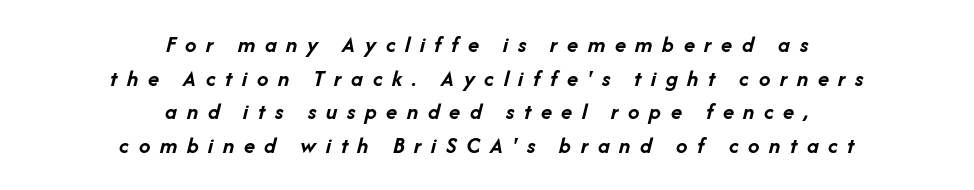
Q: Is the text bold? A: Yes.
Q: Is the text italic (slanted)? A: Yes, it leans right by about 14 degrees.
Q: Is the text underlined? A: No.
Q: How is the paragraph aligned? A: Centered.
Q: Is the spacing between letters normal or unusually wide? A: Unusually wide.
Q: Is the spacing between lines tight, normal or loose? A: Normal.
